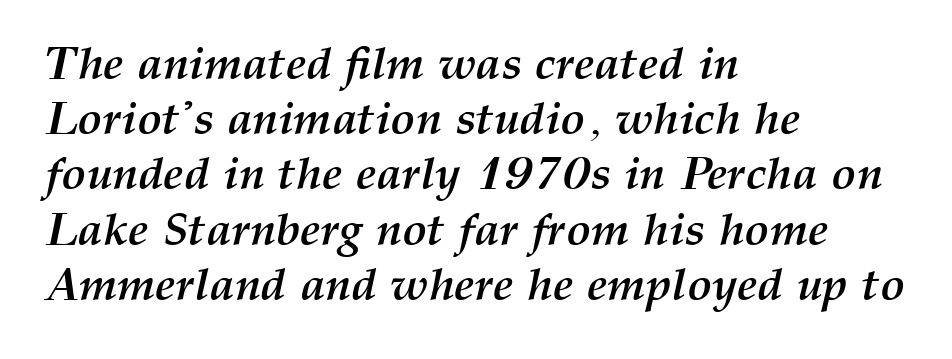
Q: Is the text bold? A: Yes.
Q: Is the text italic (slanted)? A: Yes, it leans right by about 12 degrees.
Q: Is the text underlined? A: No.
Q: How is the paragraph aligned? A: Left-aligned.
Q: Is the spacing between letters normal or unusually wide? A: Normal.
Q: Width (condensed, normal, or wide)? A: Normal.
Q: Stroke contrast? A: Medium.
Q: x-height? A: Medium.
Q: Monospaced? A: No.
